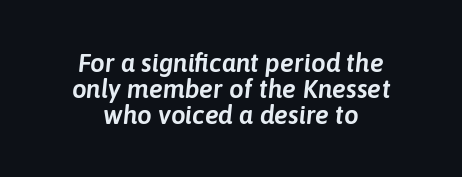
The image shows 26 px text type, italic (leaning right); set centered, tight line spacing (1.0x), normal letter spacing, not underlined.
